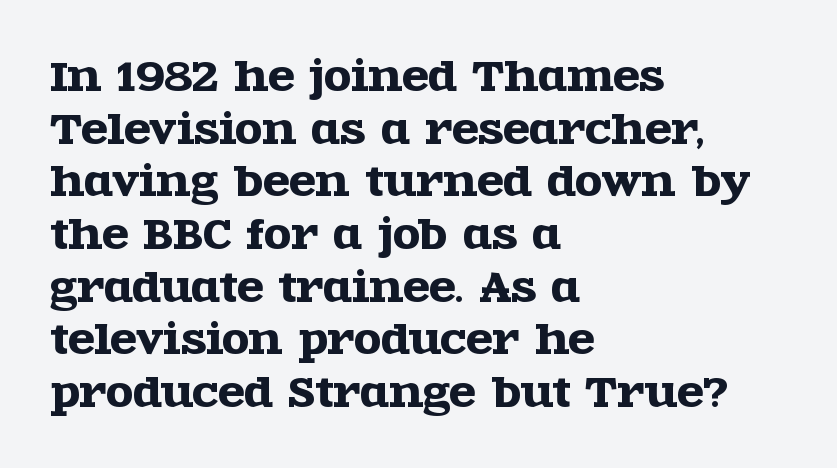
Q: Is the text italic (slanted)? A: No, it is upright.
Q: Is the typeface a serif or a sans-serif typeface? A: Serif.
Q: Is the text underlined? A: No.
Q: How is the paragraph aligned? A: Left-aligned.
Q: Is the spacing between letters normal or unusually wide? A: Normal.
Q: Is the spacing between lines tight, normal or loose? A: Normal.
Q: Width (condensed, normal, or wide)? A: Wide.
Q: x-height? A: Large.
Q: Monospaced? A: No.
